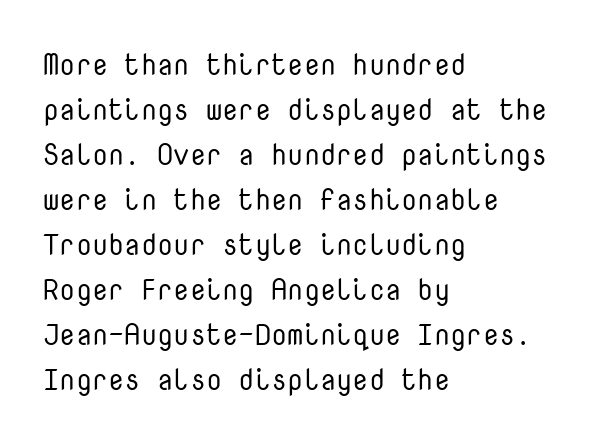
The image shows 29 px regular-weight sans-serif type, upright, monospaced; set left-aligned, normal line spacing (1.55x), normal letter spacing, not underlined; low stroke contrast and a medium x-height.
